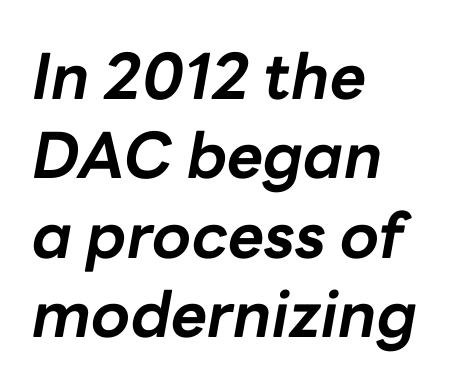
The image shows 63 px bold type, italic (leaning right); set left-aligned, normal line spacing (1.26x), normal letter spacing, not underlined; low stroke contrast and a medium x-height.
